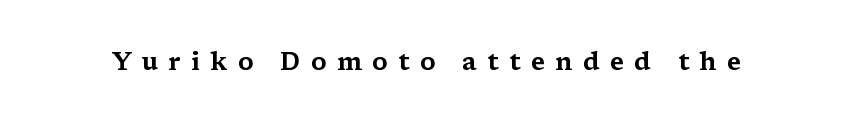
{"italic": "no", "underline": "no", "letter_spacing": "wide", "letter_spacing_em": 0.41, "glyph_px": 25}
